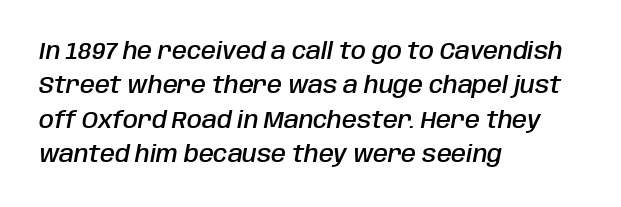
The image shows 24 px text type, italic (leaning right); set left-aligned, normal line spacing (1.43x), normal letter spacing, not underlined.
